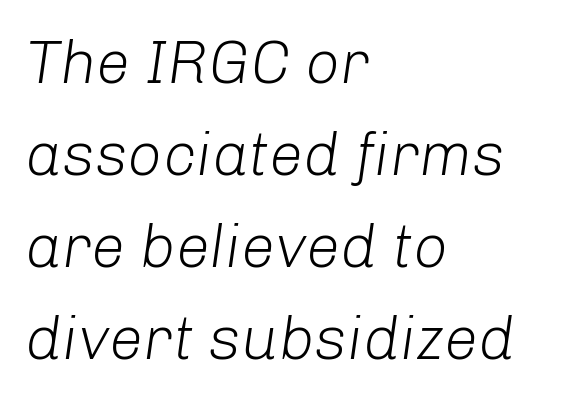
The image shows 61 px light type, italic (leaning right); set left-aligned, normal line spacing (1.51x), normal letter spacing, not underlined; low stroke contrast and a medium x-height.
